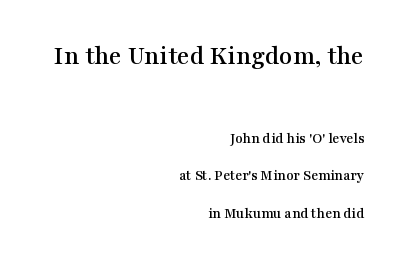
{"italic": "no", "underline": "no", "align": "right", "line_spacing": "loose", "line_spacing_ratio": 2.49, "letter_spacing": "normal", "letter_spacing_em": 0.0, "larger_block": "first", "size_ratio": 1.8, "glyph_px": 27}
